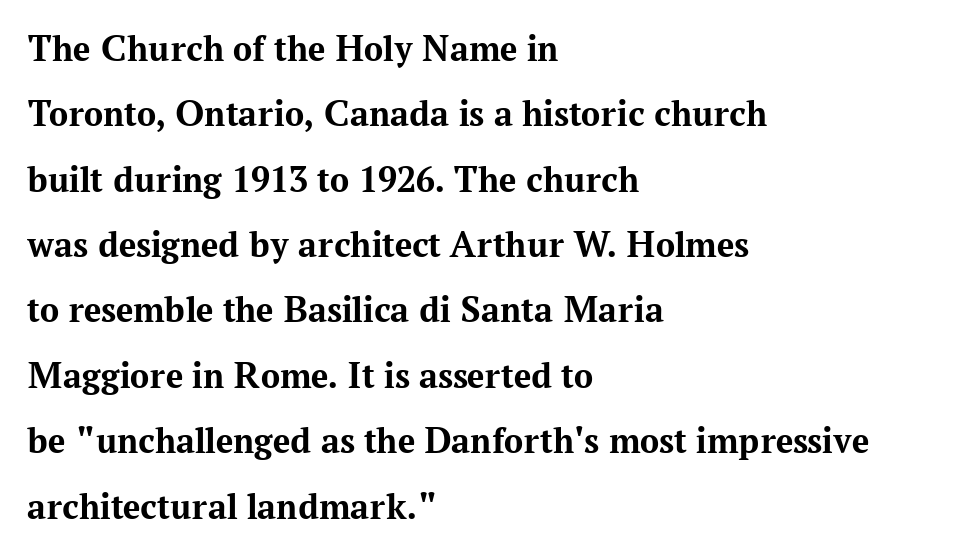
Q: Is the text bold? A: Yes.
Q: Is the text italic (slanted)? A: No, it is upright.
Q: Is the typeface a serif or a sans-serif typeface? A: Serif.
Q: Is the text underlined? A: No.
Q: How is the paragraph aligned? A: Left-aligned.
Q: Is the spacing between letters normal or unusually wide? A: Normal.
Q: Width (condensed, normal, or wide)? A: Normal.
Q: Stroke contrast? A: Medium.
Q: x-height? A: Medium.
Q: Monospaced? A: No.
